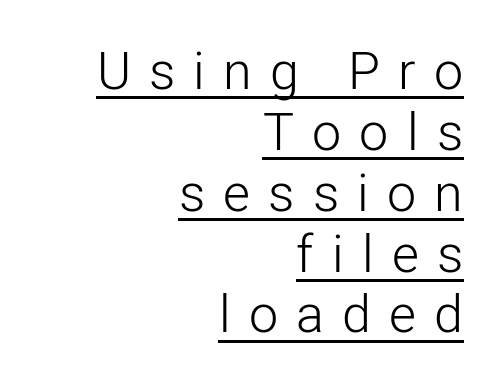
The image shows 52 px light sans-serif type, upright; set right-aligned, line spacing 1.17x, unusually wide letter spacing (+0.35 em), underlined; low stroke contrast and a medium x-height.
